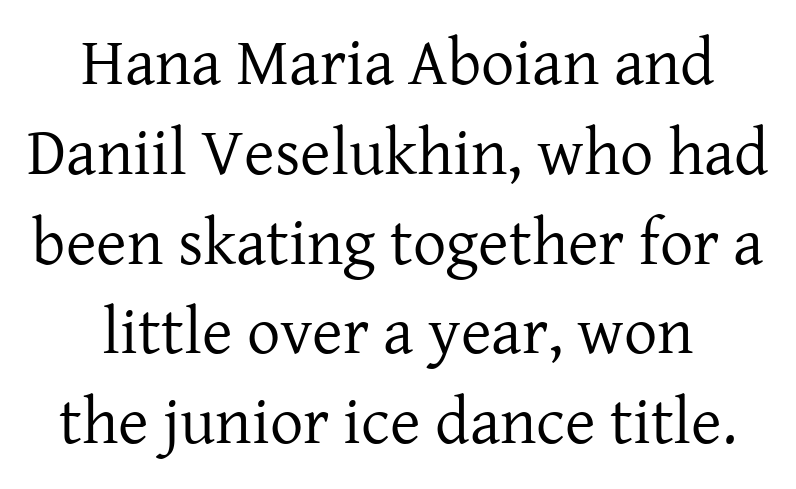
{"serif": "yes", "italic": "no", "bold": "no", "weight": "regular", "width": "normal", "stroke_contrast": "low", "x_height": "medium", "monospaced": "no", "underline": "no", "line_spacing": "normal", "line_spacing_ratio": 1.36, "letter_spacing": "normal", "letter_spacing_em": 0.0, "glyph_px": 66}
